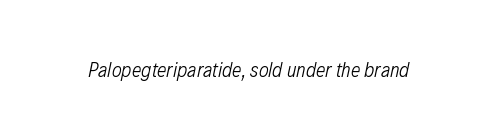
Q: Is the text bold? A: No.
Q: Is the text italic (slanted)? A: Yes, it leans right by about 12 degrees.
Q: Is the text underlined? A: No.
Q: Is the spacing between letters normal or unusually wide? A: Normal.
